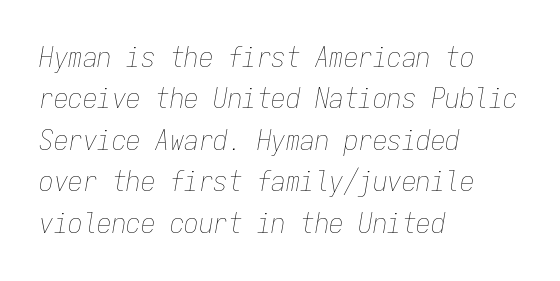
The image shows 29 px thin, condensed type, italic (leaning right), monospaced; set left-aligned, normal line spacing (1.43x), normal letter spacing, not underlined; low stroke contrast and a medium x-height.
